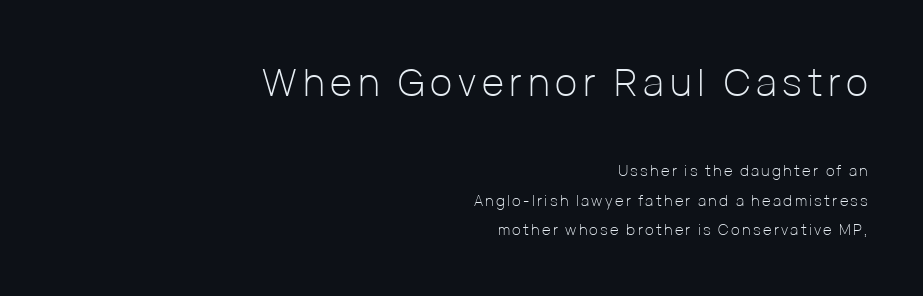
Weight class: somewhere from thin through regular. The passage is arranged like a letterhead date or caption credit — flush right. These lines were composed using upright roman letters. Character widths vary here, with narrow letters taking less room than wide ones.
